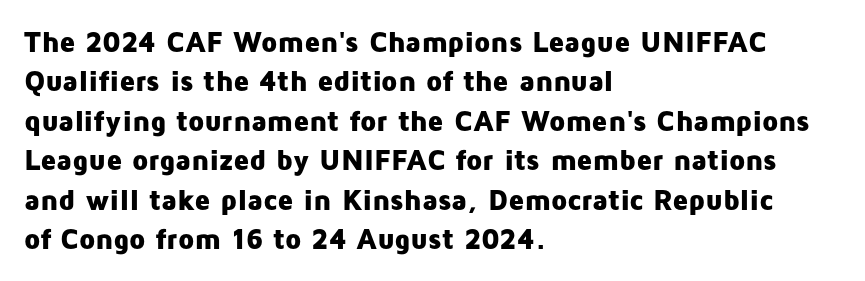
The lines sit at an ordinary, default distance from one another. Is there any slant? The stems are plumb. The space beneath each line is pristine and unruled. These words are printed bold, with thick strokes throughout. Letterform terminals end flat and unadorned throughout the passage. Looks like regular typesetting: each glyph gets only the width it needs.
